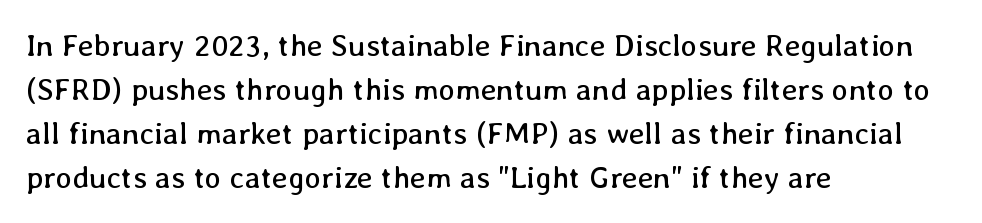
No heavy texture on the line: the type isn't bold. Regular leading. Each letter keeps its own natural width here, so spacing adapts to shape. The rendering keeps characters at their native spacing.
